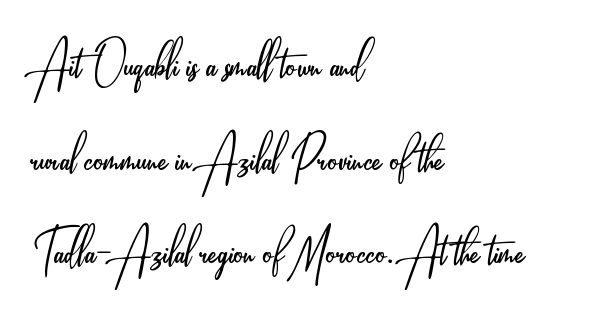
{"serif": "no", "bold": "no", "weight": "light", "width": "condensed", "stroke_contrast": "low", "x_height": "small", "monospaced": "no", "underline": "no", "align": "left", "line_spacing": "normal", "line_spacing_ratio": 1.51, "letter_spacing": "normal", "letter_spacing_em": 0.0, "glyph_px": 62}
